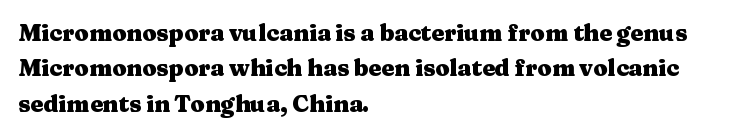
The image shows 23 px bold type, upright; set left-aligned, normal line spacing (1.54x), normal letter spacing, not underlined.
